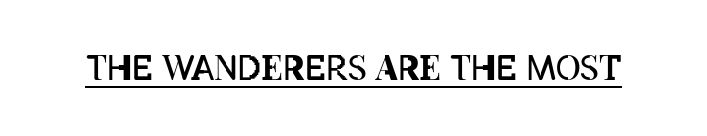
The face used here is proportionally spaced, like ordinary book or web type. A typographer would call this underscored text. Heft: none added — not bold. The letters stand straight up with perfectly vertical stems. Spacing between characters is what you'd get straight out of the box.
